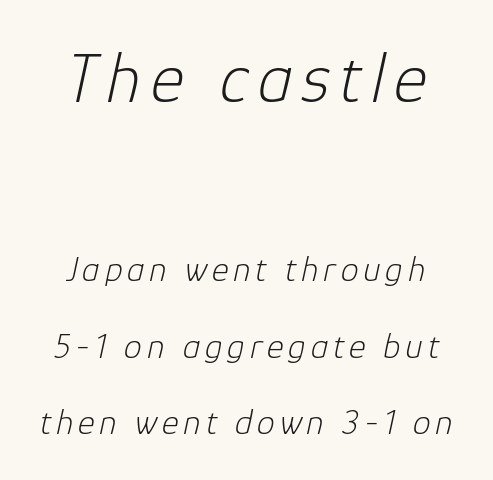
The image shows 72 px light type, italic (leaning right); set loose line spacing (2.13x), not underlined; the first (top) block is 2.0x larger; low stroke contrast and a medium x-height.
